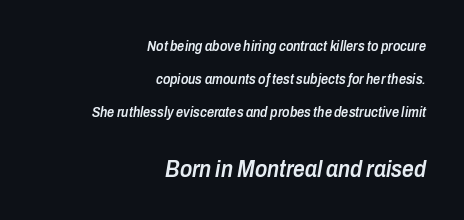
Q: Is the text bold? A: Semi-bold.
Q: Is the text italic (slanted)? A: Yes, it leans right by about 10 degrees.
Q: Is the text underlined? A: No.
Q: How is the paragraph aligned? A: Right-aligned.
Q: Is the spacing between letters normal or unusually wide? A: Normal.
Q: Is the spacing between lines tight, normal or loose? A: Loose.
Q: Which block of text is set in a larger size, the first (top) or the second (bottom)? A: The second (bottom) one.
